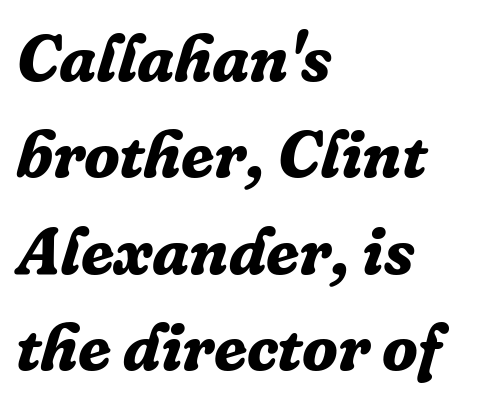
Q: Is the text bold? A: Yes.
Q: Is the text italic (slanted)? A: Yes, it leans right by about 16 degrees.
Q: Is the typeface a serif or a sans-serif typeface? A: Serif.
Q: Is the text underlined? A: No.
Q: How is the paragraph aligned? A: Left-aligned.
Q: Is the spacing between letters normal or unusually wide? A: Normal.
Q: Is the spacing between lines tight, normal or loose? A: Normal.
Q: Width (condensed, normal, or wide)? A: Normal.
Q: Stroke contrast? A: Low.
Q: x-height? A: Medium.
Q: Monospaced? A: No.
